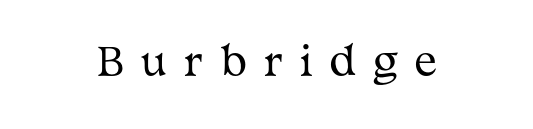
Q: Is the text bold? A: No.
Q: Is the text italic (slanted)? A: No, it is upright.
Q: Is the typeface a serif or a sans-serif typeface? A: Serif.
Q: Is the text underlined? A: No.
Q: Is the spacing between letters normal or unusually wide? A: Unusually wide.
Q: Width (condensed, normal, or wide)? A: Wide.
Q: Stroke contrast? A: Medium.
Q: x-height? A: Medium.
Q: Monospaced? A: No.
